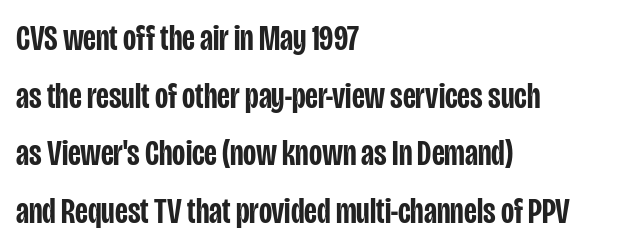
The image shows 36 px semibold, condensed sans-serif type, upright; set left-aligned, normal line spacing (1.6x), normal letter spacing, not underlined; low stroke contrast and a large x-height.
